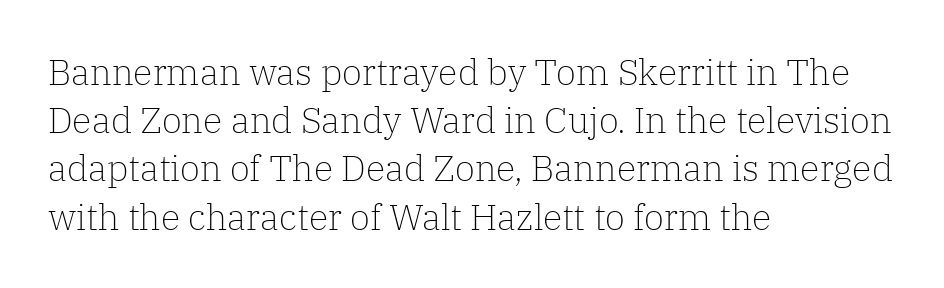
{"serif": "yes", "italic": "no", "bold": "no", "weight": "light", "width": "normal", "stroke_contrast": "low", "x_height": "medium", "monospaced": "no", "underline": "no", "align": "left", "line_spacing": "normal", "line_spacing_ratio": 1.34, "letter_spacing": "normal", "letter_spacing_em": 0.0, "glyph_px": 36}
